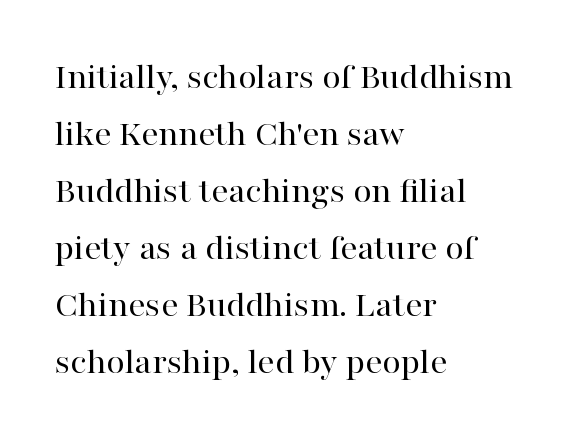
Stroke thickness stays within the range of a standard reading face or lighter. These lines keep a tight, regular rhythm from letter to letter. Whoever set this chose a conventional vertical rhythm. Is this a fixed-width face? No — the glyphs have proportional, varying widths. Just letters on the line, the space beneath them empty.
